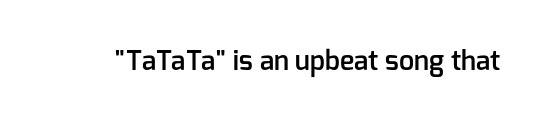
The image shows 27 px text type, upright; set normal letter spacing, not underlined.
